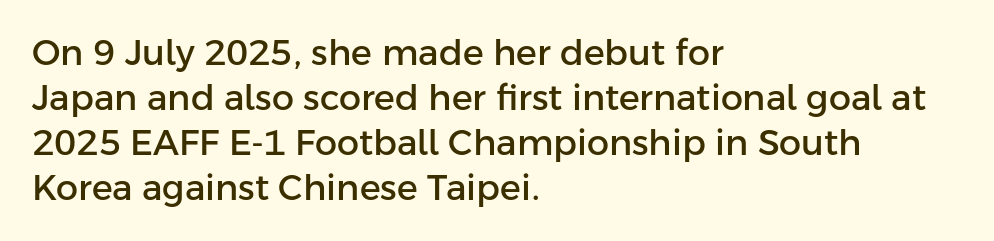
Every character sits straight up, as roman type does. The text block is weighted toward the left margin, trailing off unevenly rightward. The typeface chosen for these lines omits serifs. Underlining? Definitely not there.
